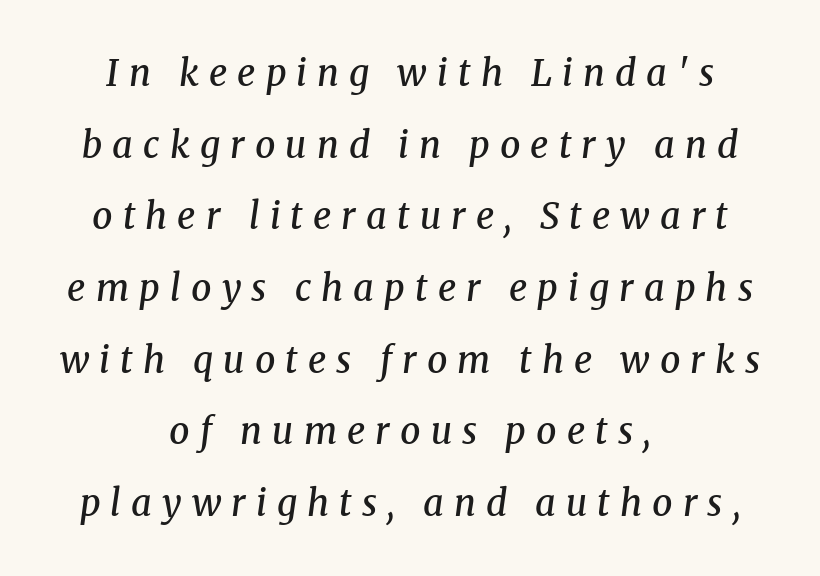
The image shows 36 px semibold serif type, italic (leaning right); set centered, loose line spacing (1.99x), unusually wide letter spacing (+0.28 em), not underlined; medium stroke contrast and a medium x-height.
